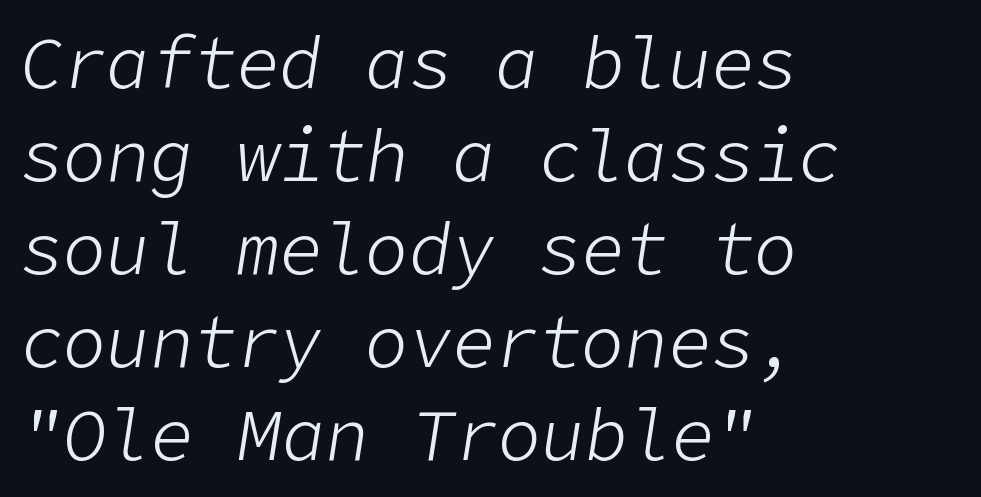
Q: Is the text bold? A: No.
Q: Is the text italic (slanted)? A: Yes, it leans right by about 9 degrees.
Q: Is the text underlined? A: No.
Q: How is the paragraph aligned? A: Left-aligned.
Q: Is the spacing between letters normal or unusually wide? A: Normal.
Q: Is the spacing between lines tight, normal or loose? A: Normal.
Q: Width (condensed, normal, or wide)? A: Normal.
Q: Stroke contrast? A: Low.
Q: x-height? A: Medium.
